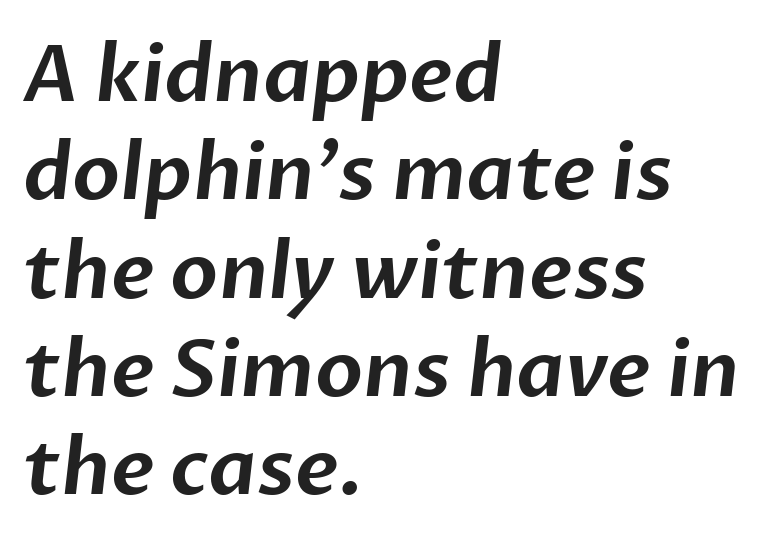
Line starts are locked; line ends wander. Is this a fixed-width face? No — the glyphs have proportional, varying widths. These lines sit exactly where default settings would place them. How are the letters spaced? Ordinarily, with no added tracking. Unmarked baselines from the first word to the last. Nope, no serifs anywhere on these letters.
